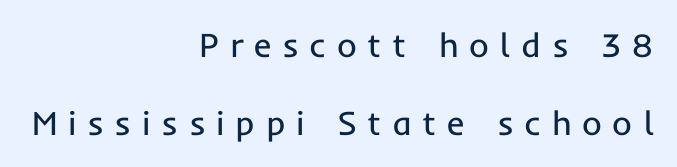
{"serif": "no", "italic": "no", "bold": "no", "weight": "regular", "width": "normal", "stroke_contrast": "low", "x_height": "medium", "monospaced": "no", "underline": "no", "align": "right", "line_spacing": "loose", "line_spacing_ratio": 2.28, "letter_spacing": "wide", "letter_spacing_em": 0.31, "glyph_px": 34}
